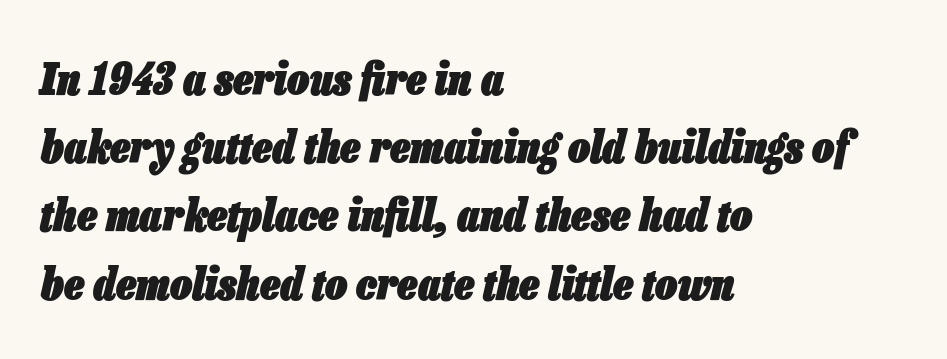
Q: Is the text bold? A: Yes.
Q: Is the text italic (slanted)? A: Yes, it leans right by about 13 degrees.
Q: Is the text underlined? A: No.
Q: How is the paragraph aligned? A: Left-aligned.
Q: Is the spacing between letters normal or unusually wide? A: Normal.
Q: Is the spacing between lines tight, normal or loose? A: Normal.
Q: Width (condensed, normal, or wide)? A: Condensed.
Q: Stroke contrast? A: Low.
Q: x-height? A: Medium.
Q: Monospaced? A: No.
